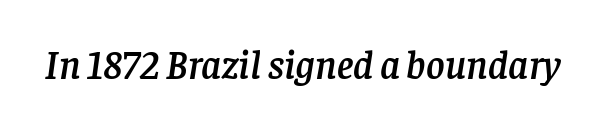
The image shows 40 px serif type, italic (leaning right); set normal letter spacing, not underlined; low stroke contrast and a large x-height.
